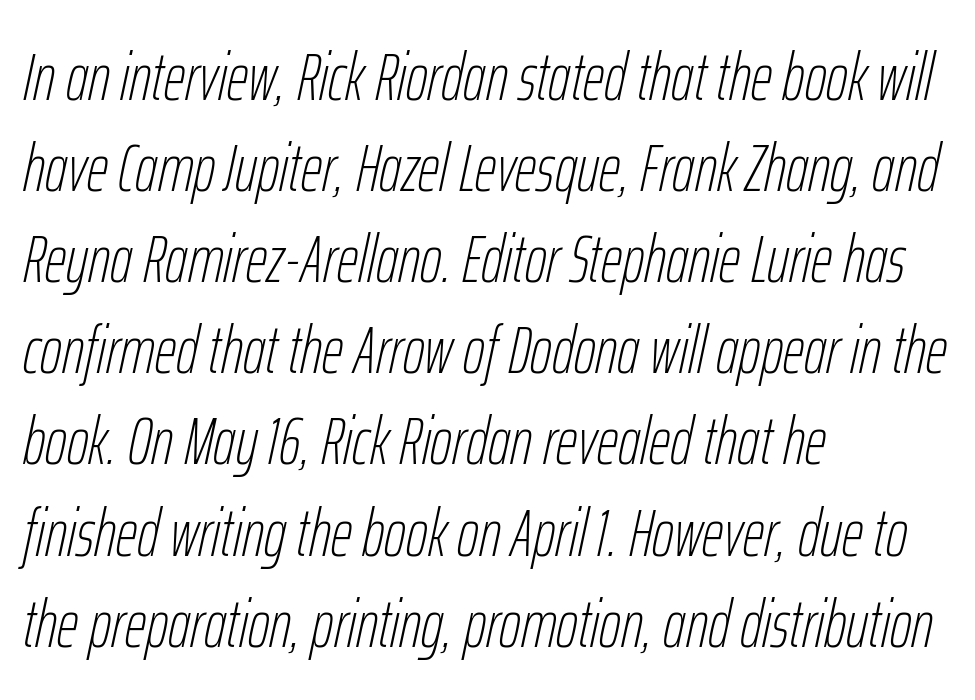
Q: Is the text bold? A: No.
Q: Is the text italic (slanted)? A: Yes, it leans right by about 12 degrees.
Q: Is the text underlined? A: No.
Q: How is the paragraph aligned? A: Left-aligned.
Q: Is the spacing between letters normal or unusually wide? A: Normal.
Q: Is the spacing between lines tight, normal or loose? A: Normal.
Q: Width (condensed, normal, or wide)? A: Condensed.
Q: Stroke contrast? A: Low.
Q: x-height? A: Medium.
Q: Monospaced? A: No.
